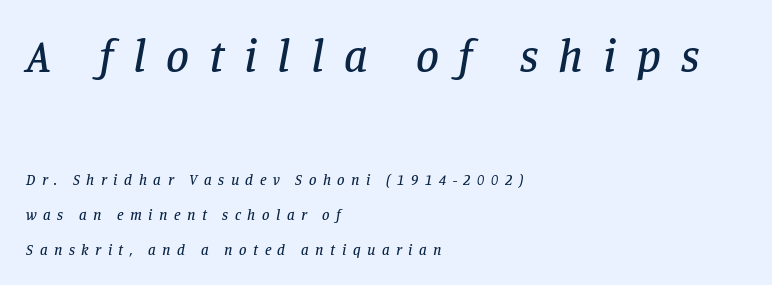
{"serif": "yes", "italic": "yes", "lean": "right", "slant_degrees": 11, "width": "normal", "stroke_contrast": "low", "x_height": "large", "monospaced": "no", "underline": "no", "align": "left", "line_spacing": "loose", "line_spacing_ratio": 2.33, "letter_spacing": "wide", "letter_spacing_em": 0.43, "larger_block": "first", "size_ratio": 3.07, "glyph_px": 46}
